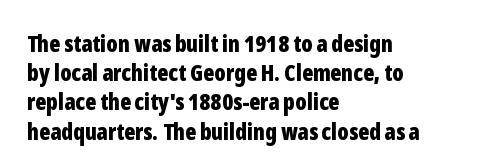
{"italic": "no", "bold": "yes", "underline": "no", "align": "left", "line_spacing": "normal", "line_spacing_ratio": 1.27, "letter_spacing": "normal", "letter_spacing_em": 0.0, "glyph_px": 23}
